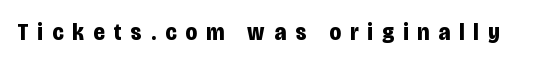
Q: Is the text bold? A: Yes.
Q: Is the text italic (slanted)? A: No, it is upright.
Q: Is the text underlined? A: No.
Q: Is the spacing between letters normal or unusually wide? A: Unusually wide.
